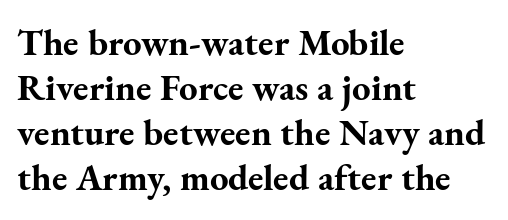
{"serif": "yes", "italic": "no", "bold": "yes", "weight": "bold", "width": "normal", "stroke_contrast": "medium", "x_height": "small", "monospaced": "no", "underline": "no", "align": "left", "line_spacing_ratio": 1.22, "letter_spacing": "normal", "letter_spacing_em": 0.0, "glyph_px": 37}
